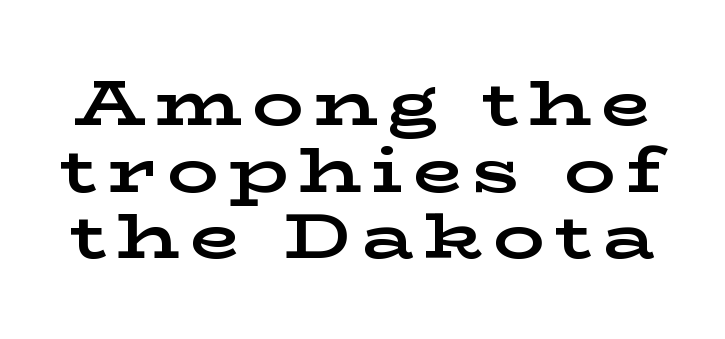
A typesetter would label this face a serif. Notice how thick the strokes are: this is what a full bold looks like. The gap between lines stays unmarked. These lines huddle together more closely than default settings would place them. Varying glyph widths throughout — classic text-font behaviour.
